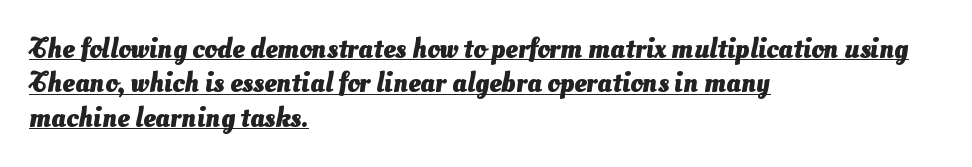
The image shows 28 px heavy sans-serif type; set left-aligned, line spacing 1.23x, normal letter spacing, underlined; medium stroke contrast and a small x-height.
